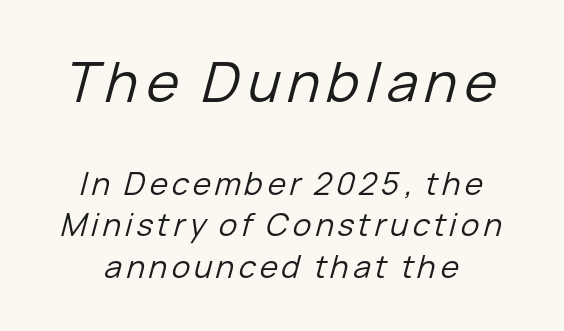
Note the varied advance widths — an 'i' is clearly narrower than an 'm'. The whitespace from short lines is split evenly between both sides. The rendering shrinks the type as you move from the upper chunk to the lower. These lines sit exactly where default settings would place them. Descender tails drop into unmarked territory.
